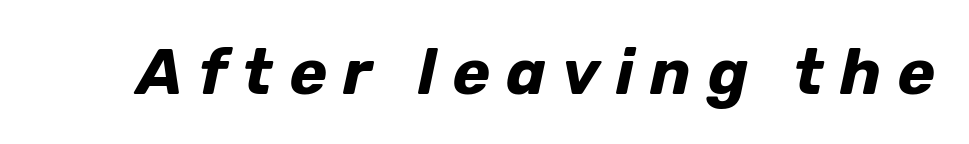
The image shows 64 px bold type, italic (leaning right); set unusually wide letter spacing (+0.25 em), not underlined; low stroke contrast and a medium x-height.
